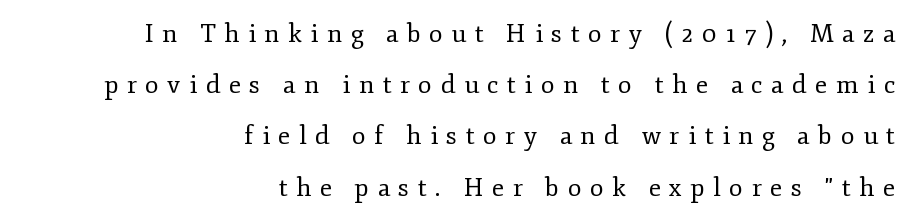
Q: Is the text bold? A: No.
Q: Is the text italic (slanted)? A: No, it is upright.
Q: Is the text underlined? A: No.
Q: How is the paragraph aligned? A: Right-aligned.
Q: Is the spacing between letters normal or unusually wide? A: Unusually wide.
Q: Is the spacing between lines tight, normal or loose? A: Loose.
